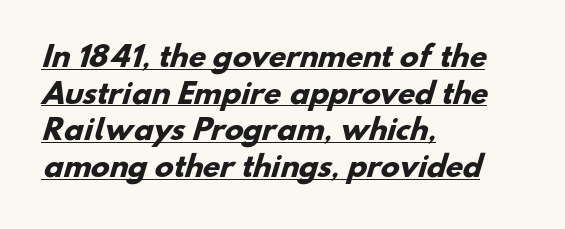
Q: Is the text bold? A: Yes.
Q: Is the typeface a serif or a sans-serif typeface? A: Sans-serif.
Q: Is the text underlined? A: Yes.
Q: How is the paragraph aligned? A: Left-aligned.
Q: Is the spacing between letters normal or unusually wide? A: Normal.
Q: Is the spacing between lines tight, normal or loose? A: Normal.
Q: Width (condensed, normal, or wide)? A: Normal.
Q: Stroke contrast? A: Low.
Q: x-height? A: Small.
Q: Monospaced? A: No.
